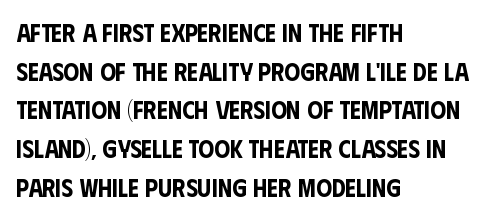
Inter-character spacing is left at the font's built-in metrics. Quick note: underline off. Horizontal alignment here is leftward, the default for most running prose. Posture: vertical. Line spacing here is normal.
